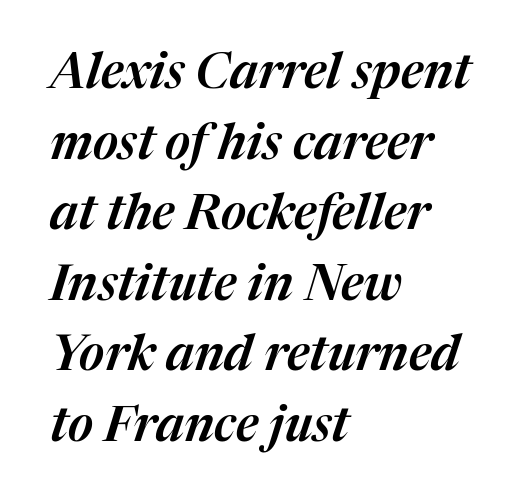
Q: Is the text italic (slanted)? A: Yes, it leans right by about 17 degrees.
Q: Is the text underlined? A: No.
Q: How is the paragraph aligned? A: Left-aligned.
Q: Is the spacing between letters normal or unusually wide? A: Normal.
Q: Is the spacing between lines tight, normal or loose? A: Normal.
Q: Width (condensed, normal, or wide)? A: Normal.
Q: Stroke contrast? A: Medium.
Q: x-height? A: Medium.
Q: Monospaced? A: No.
